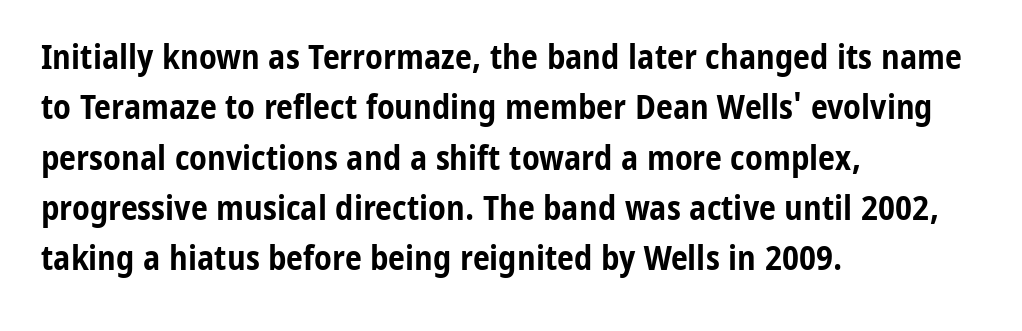
The image shows 34 px bold, condensed sans-serif type, upright; set left-aligned, normal line spacing (1.48x), normal letter spacing, not underlined; low stroke contrast and a medium x-height.
